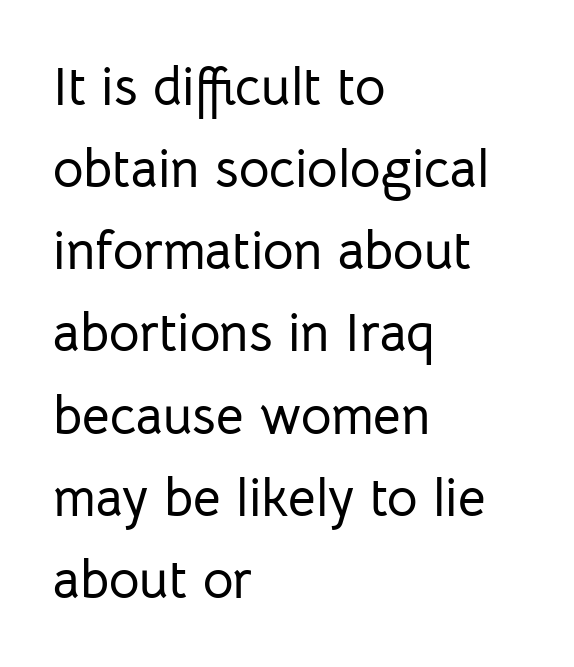
{"serif": "no", "italic": "no", "width": "normal", "stroke_contrast": "low", "x_height": "medium", "monospaced": "no", "underline": "no", "align": "left", "line_spacing": "normal", "line_spacing_ratio": 1.55, "letter_spacing": "normal", "letter_spacing_em": 0.0, "glyph_px": 53}
